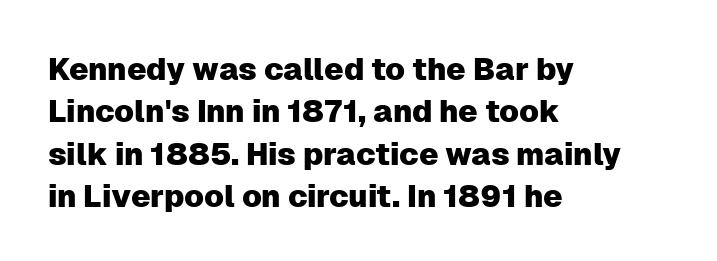
{"serif": "no", "italic": "no", "width": "normal", "stroke_contrast": "low", "x_height": "medium", "monospaced": "no", "underline": "no", "align": "left", "line_spacing": "normal", "line_spacing_ratio": 1.37, "letter_spacing": "normal", "letter_spacing_em": 0.0, "glyph_px": 31}
